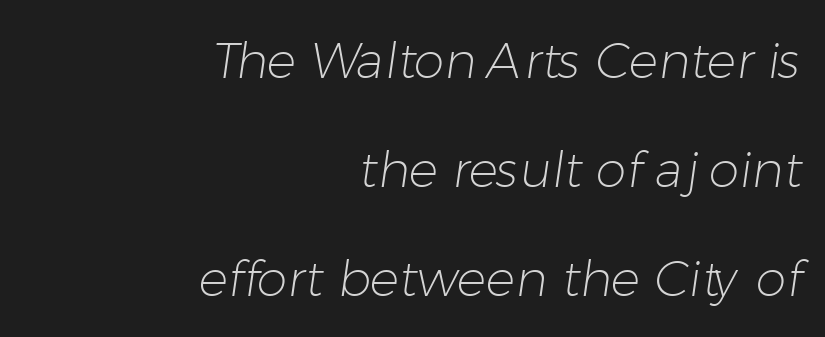
Q: Is the text bold? A: No.
Q: Is the typeface a serif or a sans-serif typeface? A: Sans-serif.
Q: Is the text underlined? A: No.
Q: How is the paragraph aligned? A: Right-aligned.
Q: Is the spacing between letters normal or unusually wide? A: Normal.
Q: Is the spacing between lines tight, normal or loose? A: Loose.
Q: Width (condensed, normal, or wide)? A: Normal.
Q: Stroke contrast? A: Low.
Q: x-height? A: Medium.
Q: Monospaced? A: No.
